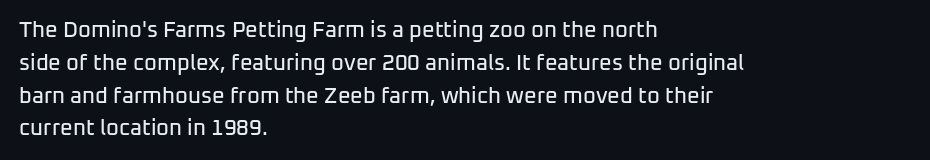
The image shows 22 px text type, upright; set left-aligned, normal line spacing (1.49x), normal letter spacing, not underlined.
